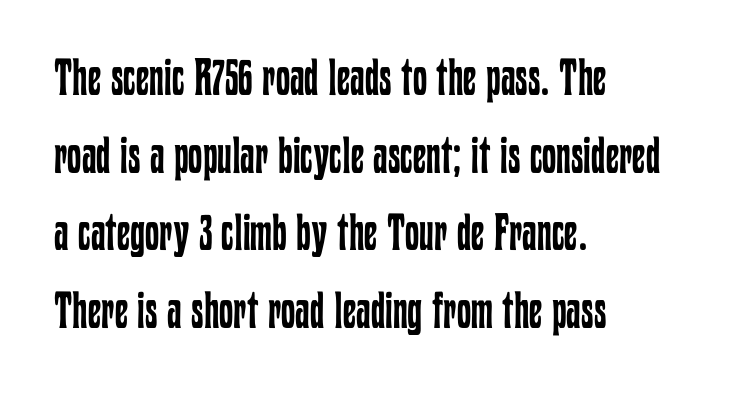
Q: Is the text bold? A: No.
Q: Is the text italic (slanted)? A: No, it is upright.
Q: Is the text underlined? A: No.
Q: How is the paragraph aligned? A: Left-aligned.
Q: Is the spacing between letters normal or unusually wide? A: Normal.
Q: Is the spacing between lines tight, normal or loose? A: Normal.
Q: Width (condensed, normal, or wide)? A: Condensed.
Q: Stroke contrast? A: Low.
Q: x-height? A: Medium.
Q: Monospaced? A: No.
